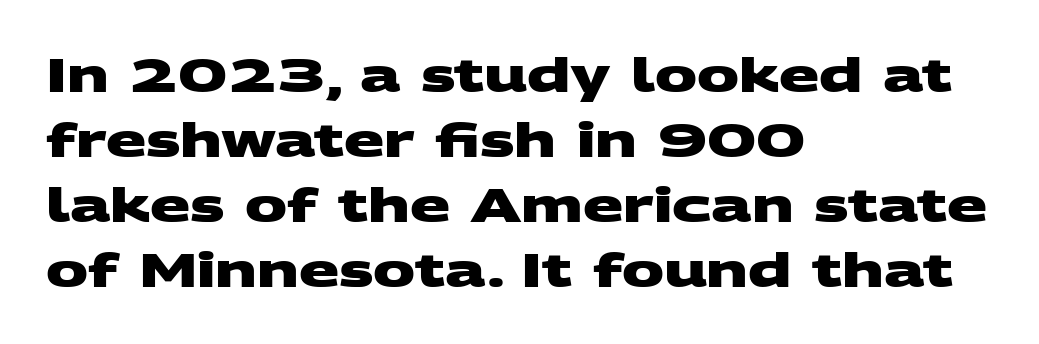
{"serif": "no", "bold": "yes", "weight": "heavy", "width": "wide", "stroke_contrast": "medium", "x_height": "large", "monospaced": "no", "underline": "no", "align": "left", "line_spacing": "normal", "line_spacing_ratio": 1.38, "letter_spacing": "normal", "letter_spacing_em": 0.0, "glyph_px": 47}
